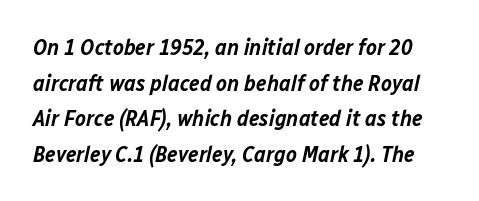
The image shows 23 px text type, italic (leaning right); set normal line spacing (1.55x), normal letter spacing, not underlined.
